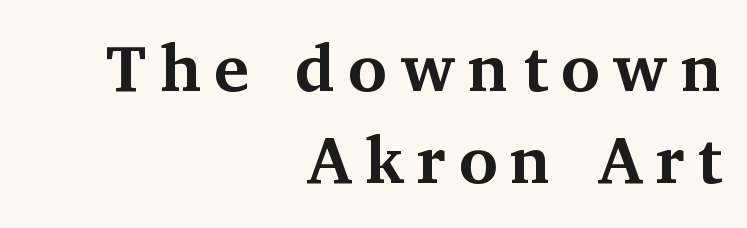
{"serif": "yes", "italic": "no", "bold": "yes", "weight": "bold", "width": "normal", "stroke_contrast": "medium", "x_height": "medium", "monospaced": "no", "underline": "no", "align": "right", "line_spacing": "normal", "line_spacing_ratio": 1.4, "letter_spacing": "wide", "letter_spacing_em": 0.2, "glyph_px": 66}
